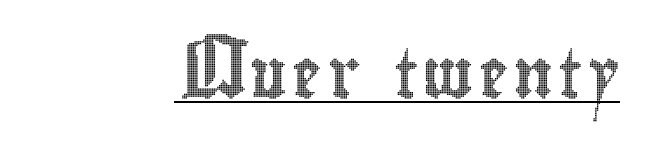
Q: Is the text italic (slanted)? A: No, it is upright.
Q: Is the text underlined? A: Yes.
Q: Width (condensed, normal, or wide)? A: Condensed.
Q: x-height? A: Small.
Q: Monospaced? A: No.
